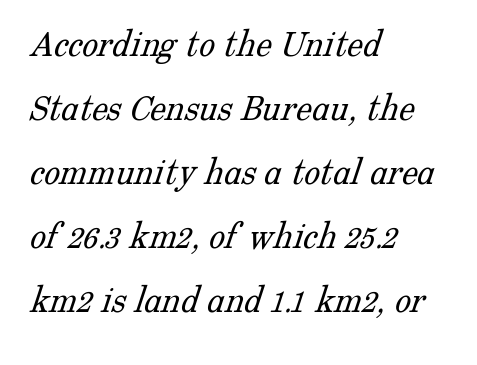
{"serif": "yes", "bold": "no", "weight": "light", "width": "normal", "stroke_contrast": "low", "x_height": "medium", "monospaced": "no", "underline": "no", "align": "left", "line_spacing": "normal", "line_spacing_ratio": 1.6, "letter_spacing": "normal", "letter_spacing_em": 0.0, "glyph_px": 40}
